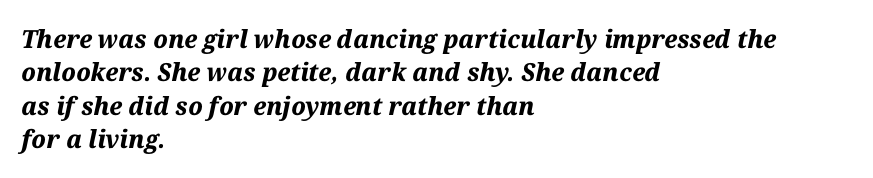
{"italic": "yes", "lean": "right", "slant_degrees": 12, "bold": "yes", "underline": "no", "align": "left", "line_spacing": "normal", "line_spacing_ratio": 1.34, "letter_spacing": "normal", "letter_spacing_em": 0.0, "glyph_px": 25}
